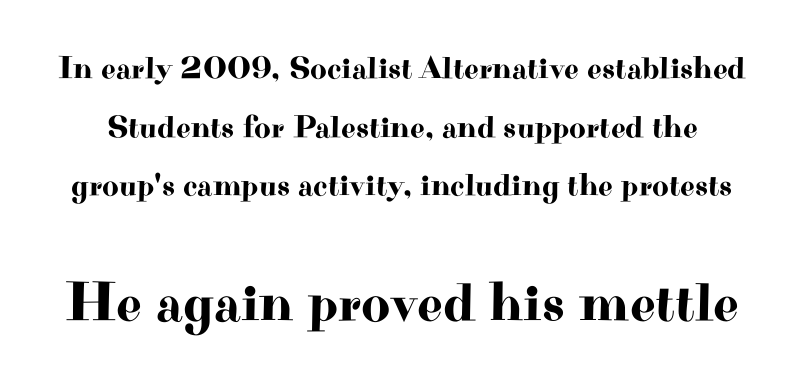
The later block is typeset at a bigger size than the earlier block. Yep, those are serifs on the letters. Only glyphs here, with clear space below each row. The type sits square on the baseline with zero lean. Proportional: the letters do not fall into vertical columns. These lines keep a tight, regular rhythm from letter to letter.
